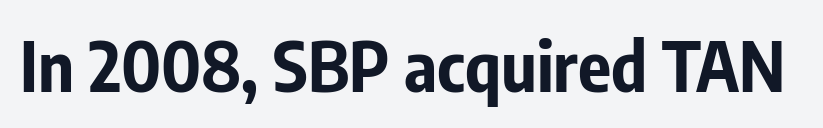
{"serif": "no", "italic": "no", "bold": "yes", "weight": "bold", "width": "condensed", "stroke_contrast": "low", "x_height": "medium", "monospaced": "no", "underline": "no", "letter_spacing": "normal", "letter_spacing_em": 0.0, "glyph_px": 69}
